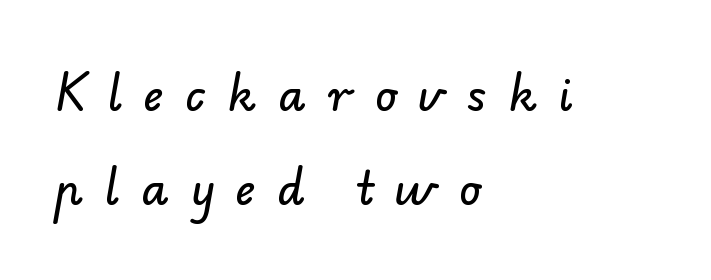
The image shows 44 px sans-serif type; set left-aligned, loose line spacing (2.14x), unusually wide letter spacing (+0.5 em), not underlined; low stroke contrast and a small x-height.
